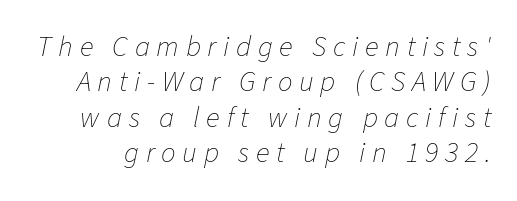
{"italic": "yes", "lean": "right", "slant_degrees": 11, "bold": "no", "weight": "thin", "width": "normal", "stroke_contrast": "low", "x_height": "medium", "monospaced": "no", "underline": "no", "line_spacing_ratio": 1.22, "letter_spacing": "wide", "letter_spacing_em": 0.23, "glyph_px": 29}
